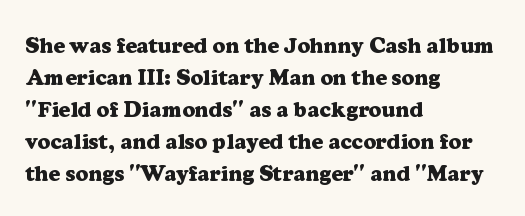
Students, observe: this is what conventionally led text looks like. Ascenders rise straight up at ninety degrees. Pretty heavy lettering here — definitely bold. The words here are not underlined.
